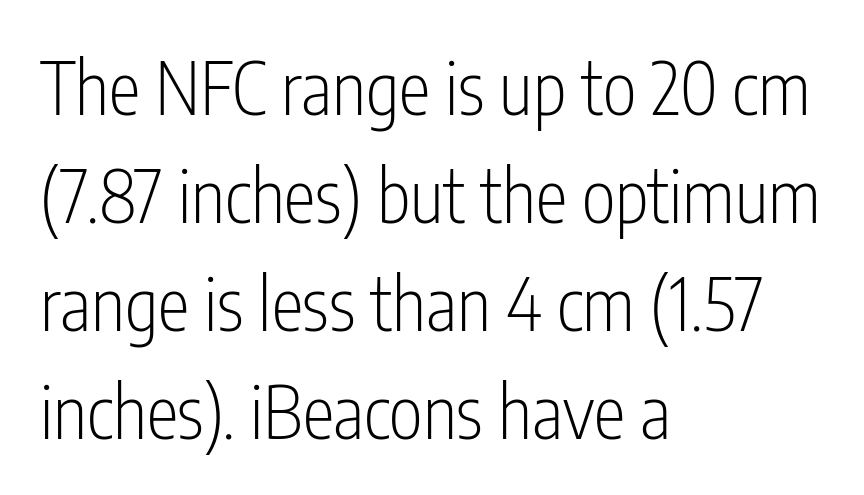
The zone under the glyphs is completely vacant. Words appear dense and cohesive because spacing is normal. Summary of vertical rhythm: regular, with standard interline spacing. The axis of the letterforms is exactly vertical. Stems and bowls with no extra thickness — not bold. This sample has the flowing, uneven cadence of proportional lettering.
